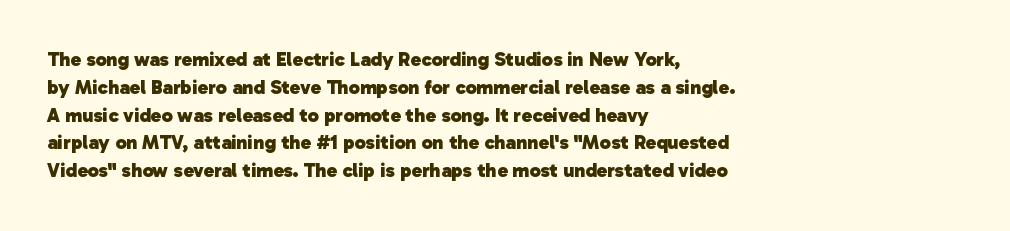
Q: Is the text bold? A: Yes.
Q: Is the text underlined? A: No.
Q: How is the paragraph aligned? A: Left-aligned.
Q: Is the spacing between letters normal or unusually wide? A: Normal.
Q: Is the spacing between lines tight, normal or loose? A: Normal.
